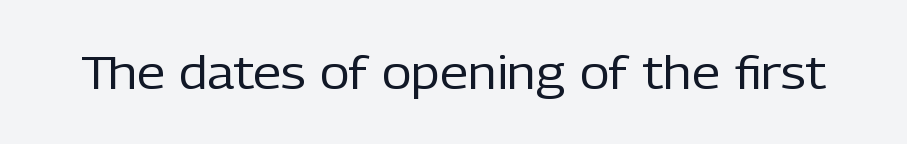
The image shows 46 px regular-weight sans-serif type, upright; set normal letter spacing, not underlined; low stroke contrast and a medium x-height.
